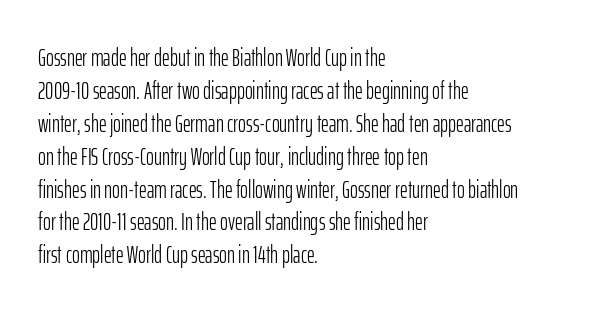
The image shows 24 px text type, upright; set left-aligned, normal line spacing (1.37x), normal letter spacing, not underlined.
